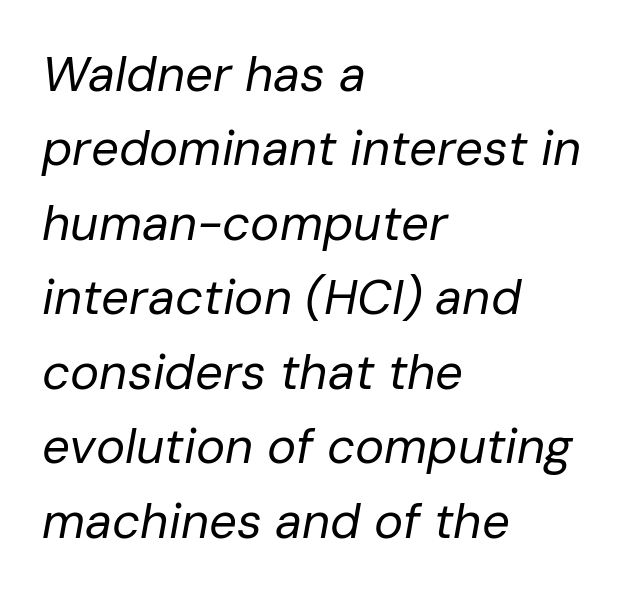
Q: Is the text bold? A: No.
Q: Is the text italic (slanted)? A: Yes, it leans right by about 10 degrees.
Q: Is the text underlined? A: No.
Q: How is the paragraph aligned? A: Left-aligned.
Q: Is the spacing between letters normal or unusually wide? A: Normal.
Q: Is the spacing between lines tight, normal or loose? A: Normal.
Q: Width (condensed, normal, or wide)? A: Normal.
Q: Stroke contrast? A: Low.
Q: x-height? A: Medium.
Q: Monospaced? A: No.
